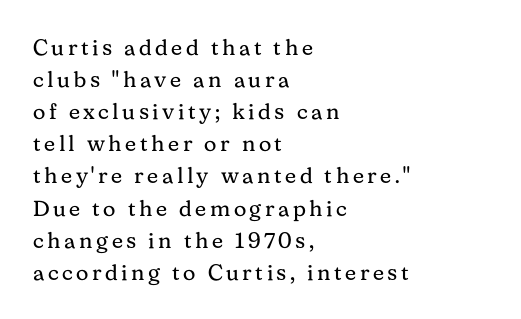
The image shows 22 px text type, upright; set left-aligned, normal line spacing (1.46x), not underlined.
